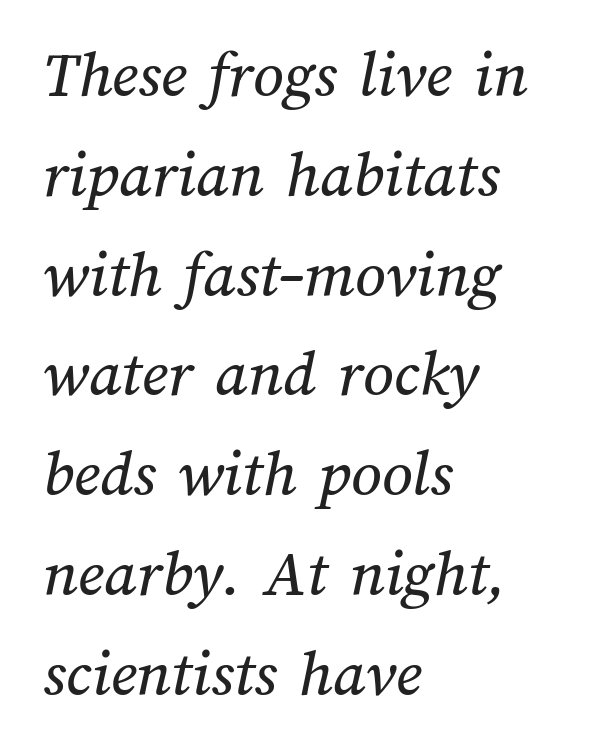
The image shows 67 px text type; set left-aligned, normal line spacing (1.49x), normal letter spacing, not underlined; medium stroke contrast and a medium x-height.
